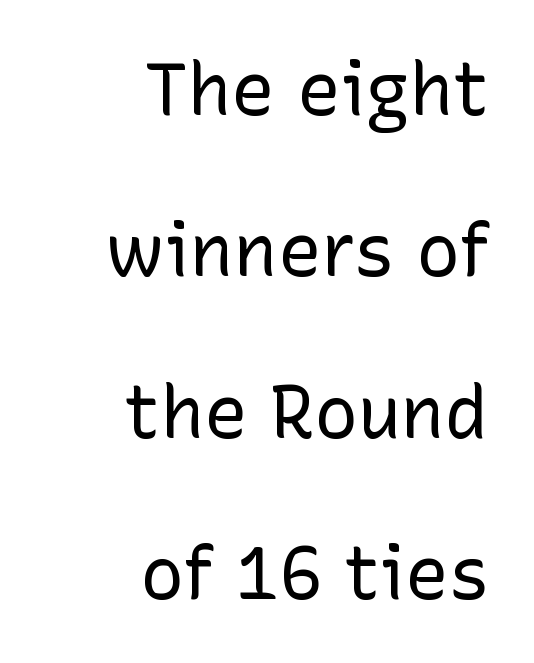
The image shows 73 px regular-weight sans-serif type, upright; set right-aligned, loose line spacing (2.21x), normal letter spacing, not underlined; low stroke contrast and a medium x-height.
